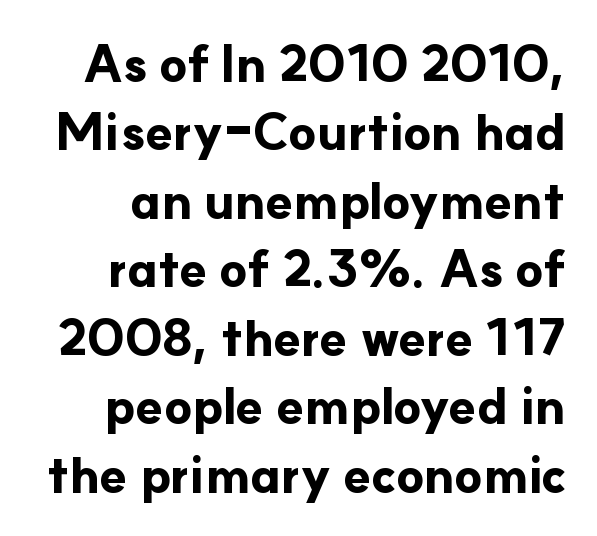
{"serif": "no", "italic": "no", "bold": "yes", "weight": "bold", "width": "normal", "stroke_contrast": "low", "x_height": "small", "monospaced": "no", "underline": "no", "line_spacing": "normal", "line_spacing_ratio": 1.37, "letter_spacing": "normal", "letter_spacing_em": 0.0, "glyph_px": 50}
